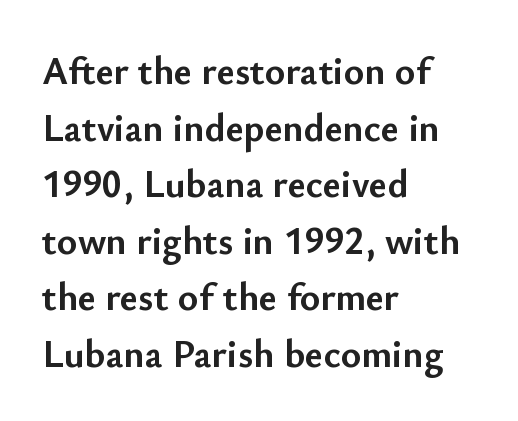
The image shows 39 px semibold sans-serif type, upright; set left-aligned, normal line spacing (1.45x), normal letter spacing, not underlined; low stroke contrast and a small x-height.
